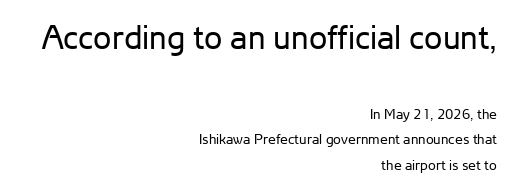
{"serif": "no", "italic": "no", "bold": "no", "weight": "regular", "width": "normal", "stroke_contrast": "low", "x_height": "medium", "monospaced": "no", "underline": "no", "align": "right", "line_spacing_ratio": 1.83, "letter_spacing": "normal", "letter_spacing_em": 0.0, "larger_block": "first", "size_ratio": 2.36, "glyph_px": 33}
